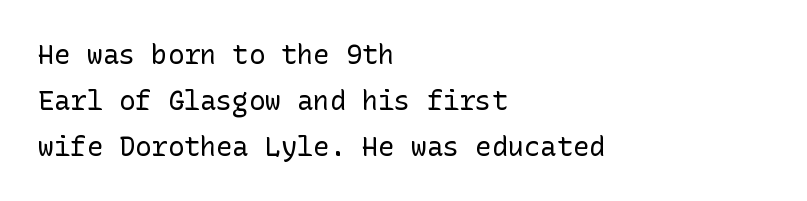
{"italic": "no", "bold": "no", "underline": "no", "align": "left", "line_spacing": "normal", "line_spacing_ratio": 1.7, "letter_spacing": "normal", "letter_spacing_em": 0.0, "glyph_px": 27}
